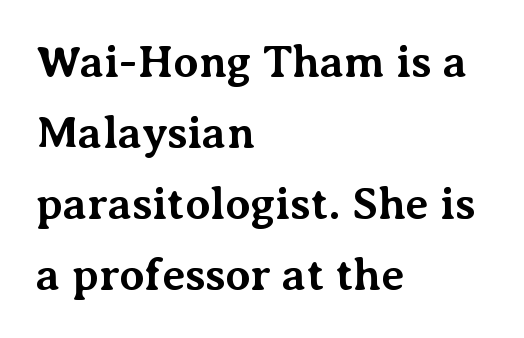
Summary of weight: heavy, a full bold. This sample is left-justified, so line endings fall wherever the words run out. Note the varied advance widths — an 'i' is clearly narrower than an 'm'. Standard letterfit; no display-style spreading of the glyphs.
